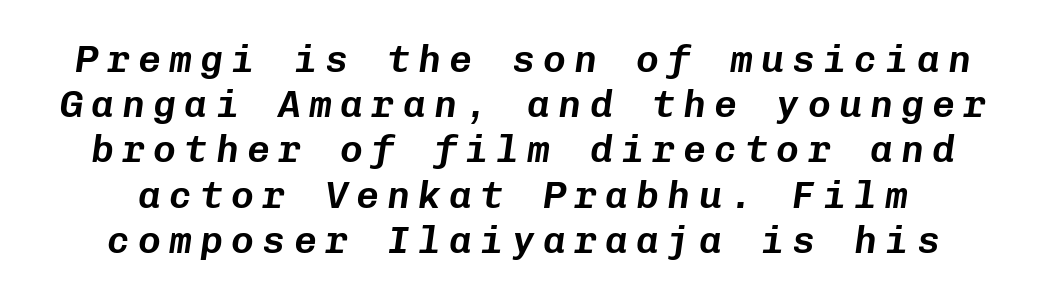
Observe the wide spacing: letters keep a clear distance from each other. The gap between lines stays unmarked. Would a proofreader flag this as italicized? Yes. Here the designer chose a console-style face with uniform glyph widths.
